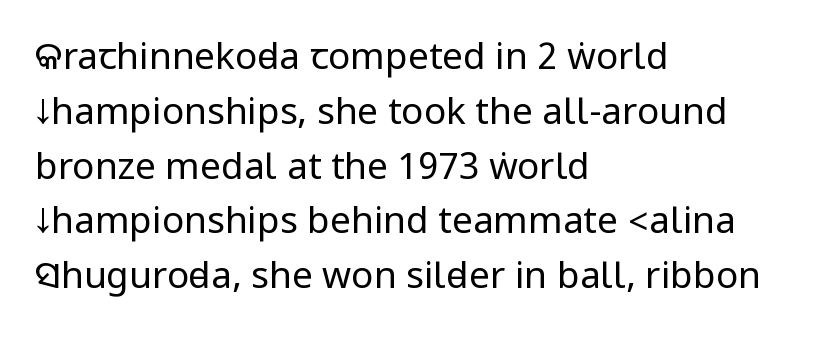
Q: Is the text bold? A: No.
Q: Is the text italic (slanted)? A: No, it is upright.
Q: Is the typeface a serif or a sans-serif typeface? A: Sans-serif.
Q: Is the text underlined? A: No.
Q: How is the paragraph aligned? A: Left-aligned.
Q: Is the spacing between letters normal or unusually wide? A: Normal.
Q: Is the spacing between lines tight, normal or loose? A: Normal.
Q: Width (condensed, normal, or wide)? A: Condensed.
Q: Stroke contrast? A: Low.
